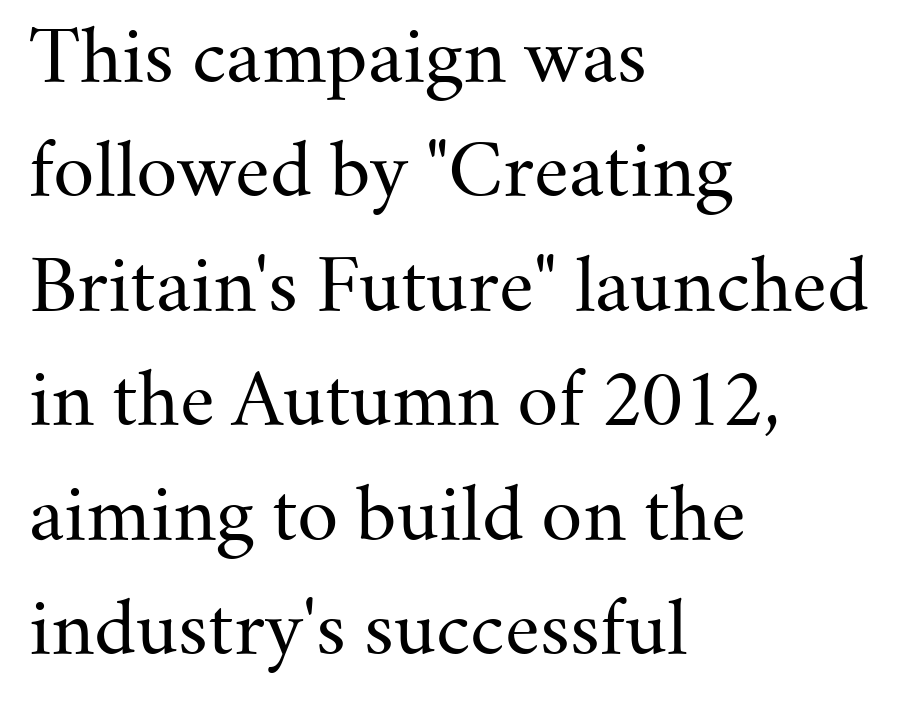
Q: Is the text bold? A: No.
Q: Is the text italic (slanted)? A: No, it is upright.
Q: Is the typeface a serif or a sans-serif typeface? A: Serif.
Q: Is the text underlined? A: No.
Q: How is the paragraph aligned? A: Left-aligned.
Q: Is the spacing between letters normal or unusually wide? A: Normal.
Q: Is the spacing between lines tight, normal or loose? A: Normal.
Q: Width (condensed, normal, or wide)? A: Normal.
Q: Stroke contrast? A: Medium.
Q: x-height? A: Small.
Q: Monospaced? A: No.
